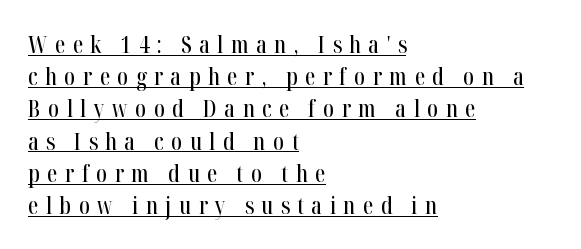
The rendering inserts visible extra space after every character. Is there much room between lines? A standard amount, neither cramped nor airy. Posture: upright roman. Layout note: lines flush left. These characters rest on top of a visible drawn line.
